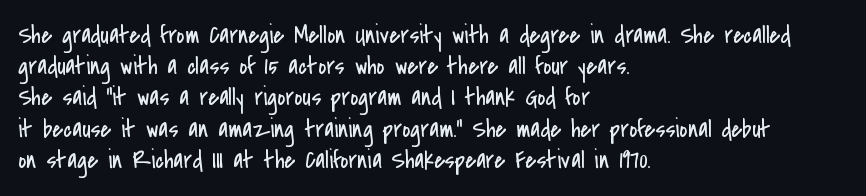
{"italic": "no", "bold": "no", "underline": "no", "align": "left", "line_spacing": "normal", "line_spacing_ratio": 1.25, "letter_spacing": "normal", "letter_spacing_em": 0.0, "glyph_px": 25}
